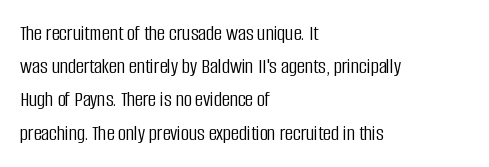
The image shows 22 px text type, upright; set left-aligned, normal line spacing (1.51x), normal letter spacing, not underlined.
